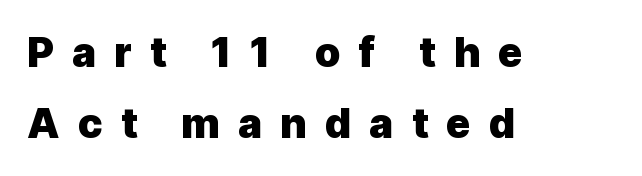
{"serif": "no", "italic": "no", "bold": "yes", "weight": "heavy", "width": "normal", "x_height": "medium", "monospaced": "no", "underline": "no", "align": "left", "line_spacing_ratio": 1.74, "letter_spacing": "wide", "letter_spacing_em": 0.44, "glyph_px": 41}
